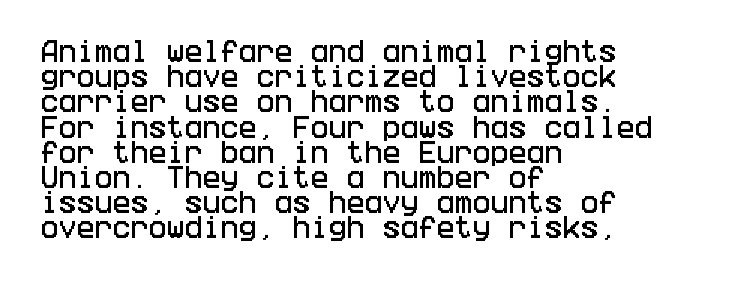
Q: Is the text italic (slanted)? A: No, it is upright.
Q: Is the text underlined? A: No.
Q: How is the paragraph aligned? A: Left-aligned.
Q: Is the spacing between letters normal or unusually wide? A: Normal.
Q: Is the spacing between lines tight, normal or loose? A: Tight.
